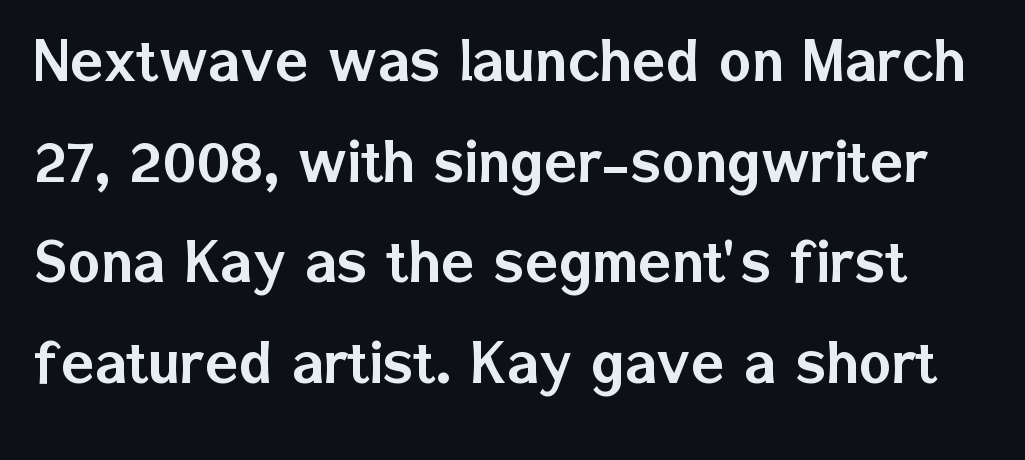
The image shows 69 px sans-serif type, upright; set normal line spacing (1.46x), normal letter spacing, not underlined; low stroke contrast and a medium x-height.
